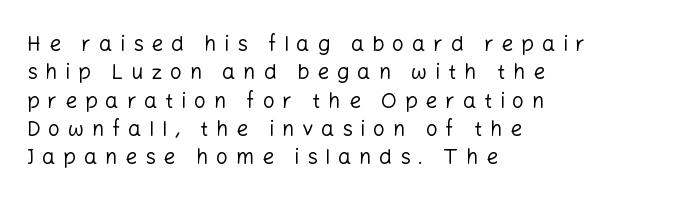
{"italic": "no", "bold": "no", "underline": "no", "align": "left", "line_spacing": "normal", "line_spacing_ratio": 1.35, "letter_spacing": "wide", "letter_spacing_em": 0.37, "glyph_px": 21}
